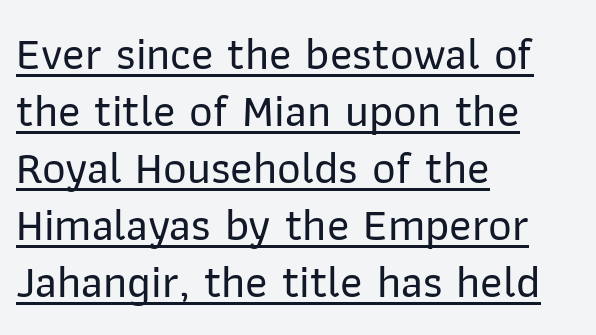
This is sans-serif lettering, the kind often seen on screens and signage. Upright lettering throughout. A classic flush-left, rag-right setting is used for this passage. Spacing verdict: proportional, widths tailored to each character. Each line of the rendering has a horizontal stroke beneath the glyphs. Nobody touched the tracking dial on this one.
